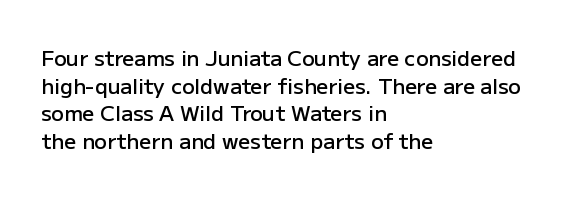
This sample uses plain, unmodified letter spacing. The foot of each line stays bare and open. The leading is moderate, giving the passage an even texture. A somewhat darkened texture: the type is semibold rather than bold.
